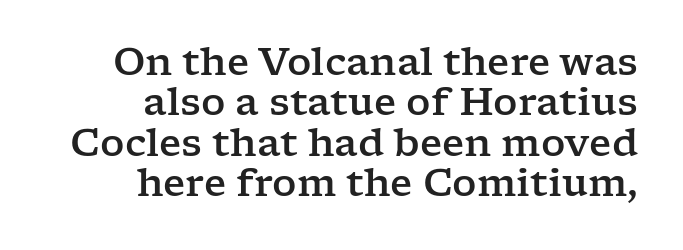
{"serif": "yes", "italic": "no", "width": "wide", "stroke_contrast": "low", "x_height": "medium", "monospaced": "no", "underline": "no", "align": "right", "line_spacing": "tight", "line_spacing_ratio": 1.06, "letter_spacing": "normal", "letter_spacing_em": 0.0, "glyph_px": 38}
